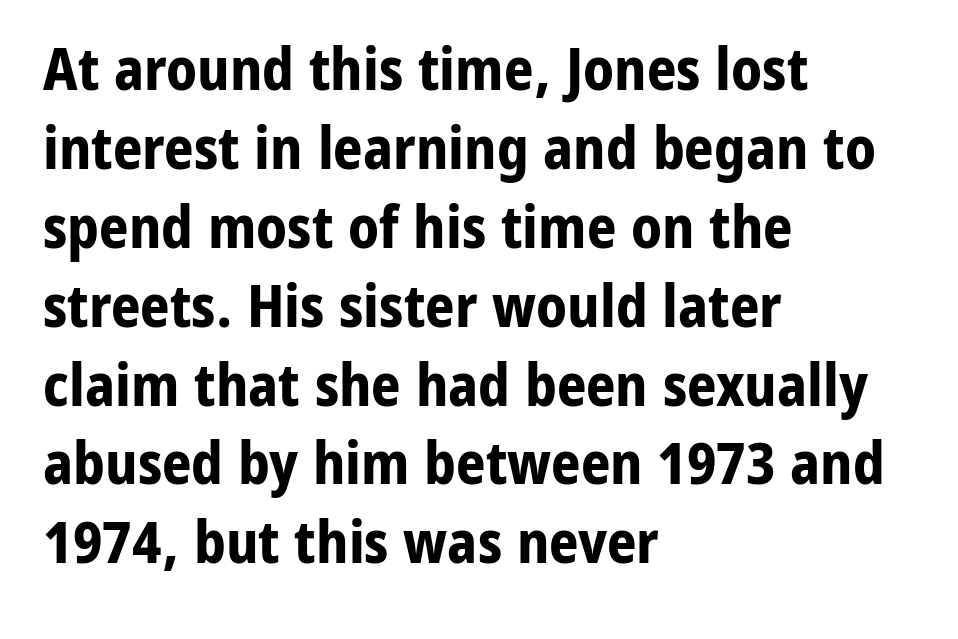
{"serif": "no", "italic": "no", "bold": "yes", "weight": "bold", "width": "normal", "stroke_contrast": "low", "x_height": "medium", "monospaced": "no", "underline": "no", "align": "left", "line_spacing": "normal", "line_spacing_ratio": 1.36, "letter_spacing": "normal", "letter_spacing_em": 0.0, "glyph_px": 58}
